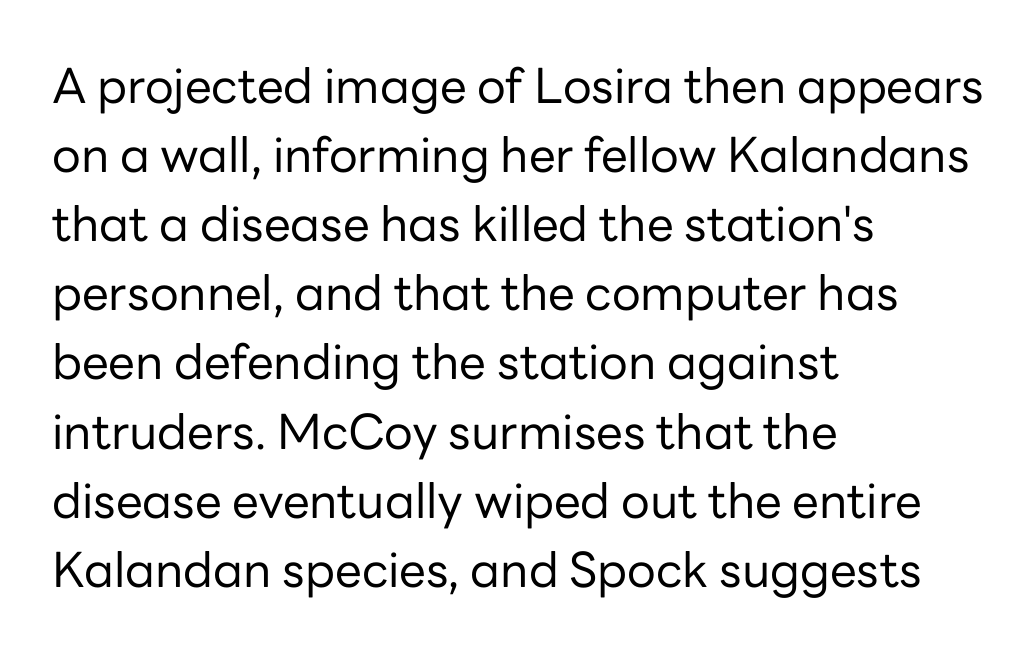
Q: Is the text bold? A: No.
Q: Is the text italic (slanted)? A: No, it is upright.
Q: Is the typeface a serif or a sans-serif typeface? A: Sans-serif.
Q: Is the text underlined? A: No.
Q: How is the paragraph aligned? A: Left-aligned.
Q: Is the spacing between letters normal or unusually wide? A: Normal.
Q: Is the spacing between lines tight, normal or loose? A: Normal.
Q: Width (condensed, normal, or wide)? A: Normal.
Q: Stroke contrast? A: Low.
Q: x-height? A: Medium.
Q: Monospaced? A: No.
